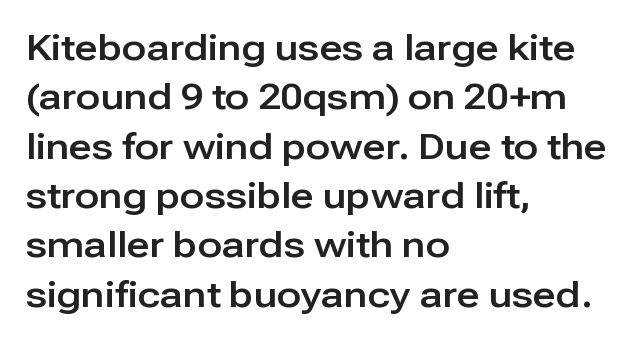
Q: Is the text italic (slanted)? A: No, it is upright.
Q: Is the typeface a serif or a sans-serif typeface? A: Sans-serif.
Q: Is the text underlined? A: No.
Q: How is the paragraph aligned? A: Left-aligned.
Q: Is the spacing between letters normal or unusually wide? A: Normal.
Q: Is the spacing between lines tight, normal or loose? A: Normal.
Q: Width (condensed, normal, or wide)? A: Normal.
Q: Stroke contrast? A: Low.
Q: x-height? A: Medium.
Q: Monospaced? A: No.
